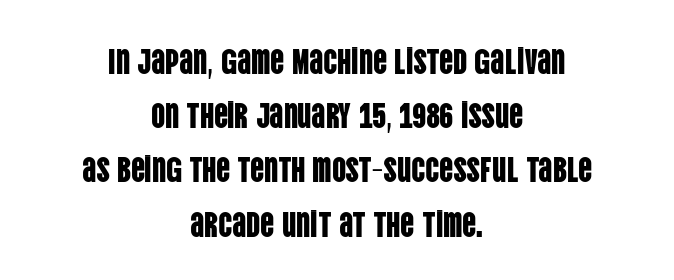
This rendering leaves character spacing at its baseline value. Is there any slant? The stems are plumb. The passage is arranged like a title page — every line centered. Clear beneath every line of the passage.
